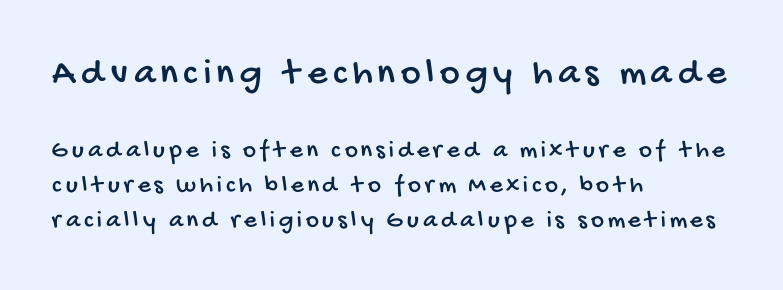
{"serif": "no", "width": "condensed", "stroke_contrast": "low", "x_height": "large", "monospaced": "no", "underline": "no", "align": "left", "line_spacing": "normal", "line_spacing_ratio": 1.41, "larger_block": "first", "size_ratio": 1.52, "glyph_px": 38}
